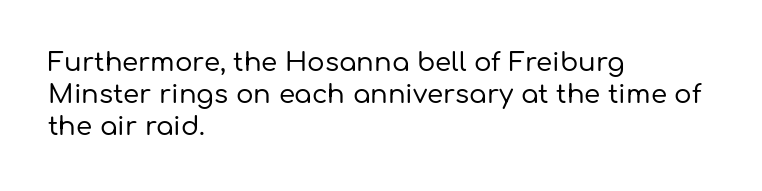
The image shows 26 px text type, upright; set left-aligned, line spacing 1.24x, normal letter spacing, not underlined.
